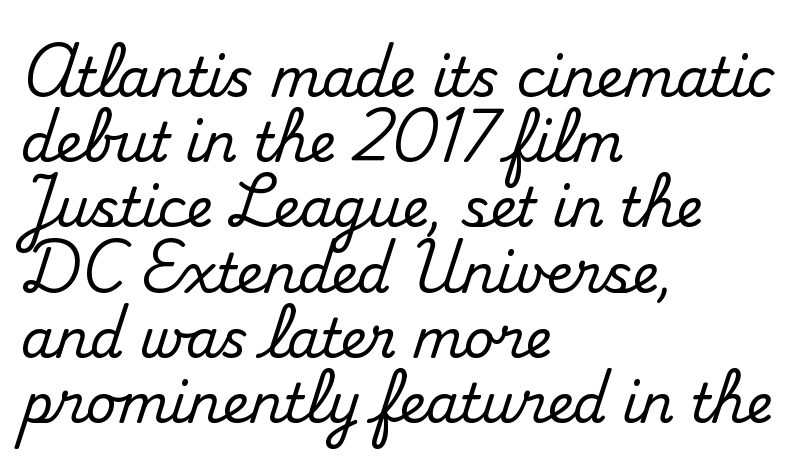
Q: Is the text italic (slanted)? A: Yes.
Q: Is the typeface a serif or a sans-serif typeface? A: Serif.
Q: Is the text underlined? A: No.
Q: How is the paragraph aligned? A: Left-aligned.
Q: Is the spacing between letters normal or unusually wide? A: Normal.
Q: Width (condensed, normal, or wide)? A: Normal.
Q: Stroke contrast? A: Medium.
Q: x-height? A: Small.
Q: Monospaced? A: No.
